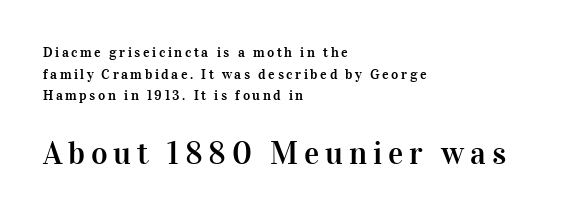
The image shows 32 px serif type, upright; set left-aligned, normal line spacing (1.54x), not underlined; the second (bottom) block is 2.29x larger; high stroke contrast and a medium x-height.
